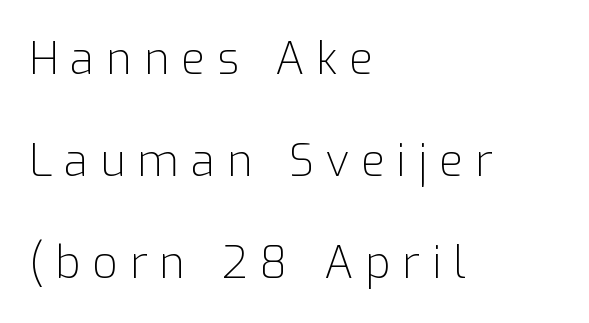
{"serif": "no", "italic": "no", "bold": "no", "weight": "light", "width": "normal", "stroke_contrast": "low", "x_height": "medium", "monospaced": "no", "underline": "no", "align": "left", "line_spacing": "loose", "line_spacing_ratio": 2.32, "letter_spacing": "wide", "letter_spacing_em": 0.27, "glyph_px": 44}
